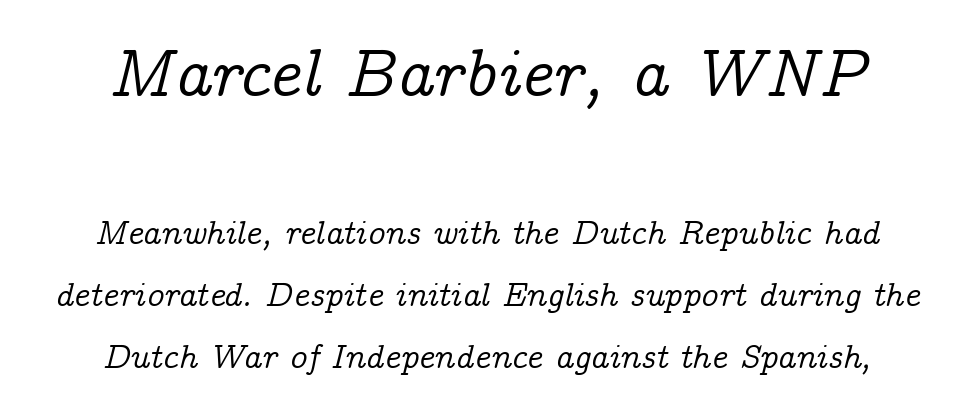
The image shows 68 px serif type, italic (leaning right); set centered, line spacing 1.83x, normal letter spacing, not underlined; the first (top) block is 2.0x larger; low stroke contrast and a medium x-height.
